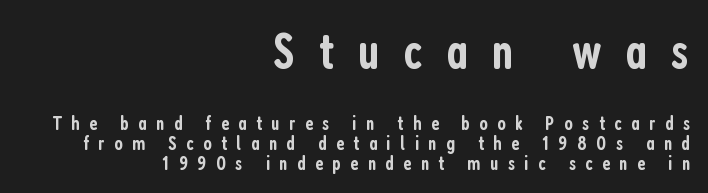
{"serif": "no", "italic": "no", "bold": "semi", "weight": "semibold", "width": "condensed", "stroke_contrast": "low", "x_height": "medium", "monospaced": "no", "underline": "no", "align": "right", "line_spacing": "tight", "line_spacing_ratio": 1.0, "letter_spacing": "wide", "letter_spacing_em": 0.47, "larger_block": "first", "size_ratio": 2.55, "glyph_px": 51}
